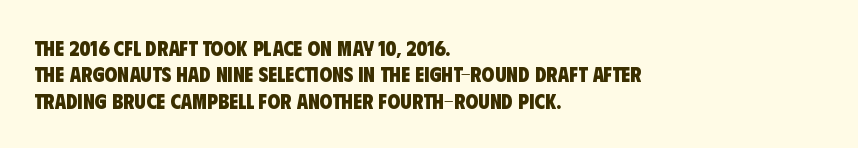
The paragraph shown leans on its left margin. Nobody touched the tracking dial on this one. Whoever set this chose a conventional vertical rhythm. Descender tails drop into unmarked territory.
